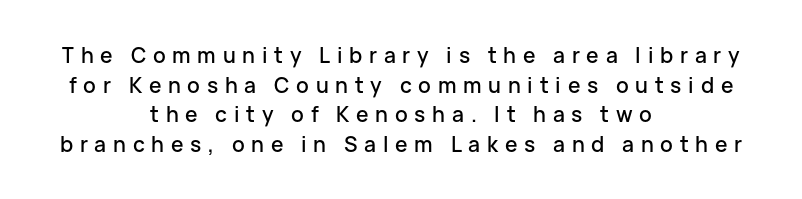
Caption: multi-line text, centered on the measure. You could only call the tracking loose — the letters float apart. Interline gaps are of average width in this sample. Check the space under the baseline: it is left empty.
